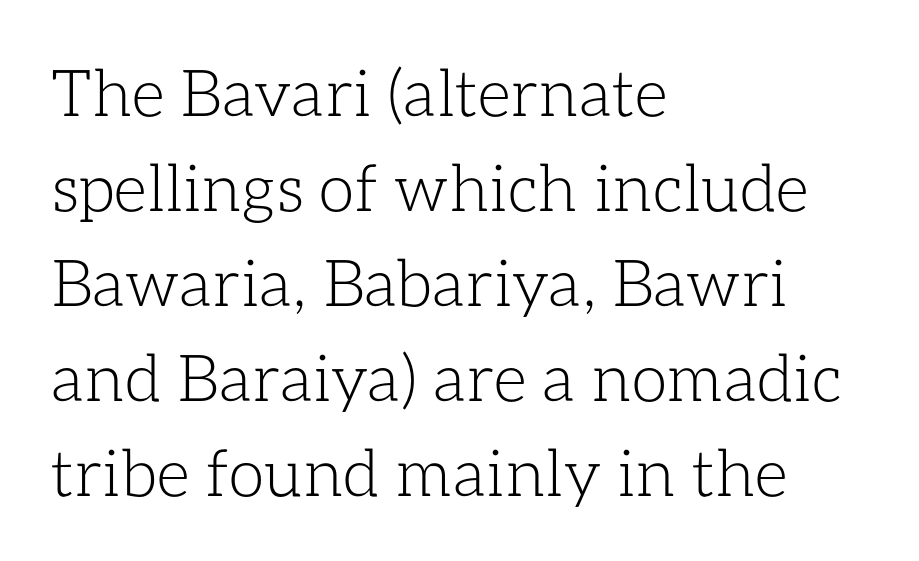
Q: Is the text bold? A: No.
Q: Is the text italic (slanted)? A: No, it is upright.
Q: Is the text underlined? A: No.
Q: How is the paragraph aligned? A: Left-aligned.
Q: Is the spacing between letters normal or unusually wide? A: Normal.
Q: Is the spacing between lines tight, normal or loose? A: Normal.
Q: Width (condensed, normal, or wide)? A: Normal.
Q: Stroke contrast? A: Low.
Q: x-height? A: Medium.
Q: Monospaced? A: No.
